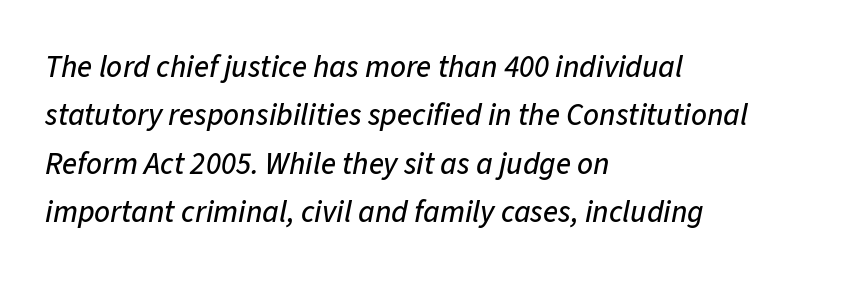
The image shows 31 px text type, italic (leaning right); set left-aligned, normal line spacing (1.56x), normal letter spacing, not underlined; low stroke contrast and a medium x-height.
